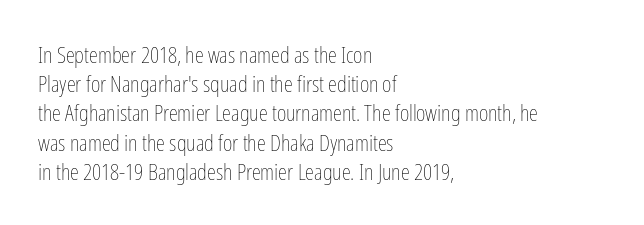
Nothing unusual about the tracking: characters are spaced as the font intends. Caption: multi-line text, flush left, ragged right. How would I describe the line gaps? Plain and ordinary. Unbolded letterforms with no extra heft.
